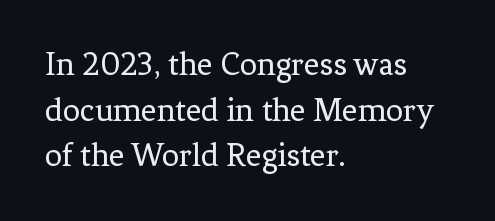
{"serif": "yes", "italic": "no", "bold": "no", "weight": "regular", "width": "normal", "stroke_contrast": "low", "x_height": "medium", "monospaced": "no", "underline": "no", "align": "left", "line_spacing": "normal", "line_spacing_ratio": 1.34, "letter_spacing": "normal", "letter_spacing_em": 0.0, "glyph_px": 34}
